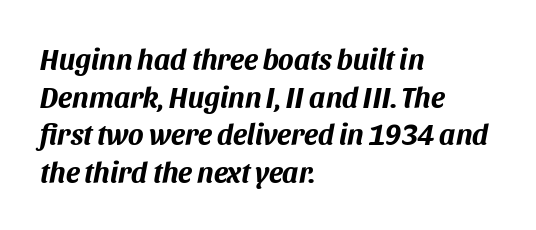
The image shows 29 px bold type, italic (leaning right); set left-aligned, normal line spacing (1.3x), normal letter spacing, not underlined; medium stroke contrast and a large x-height.
